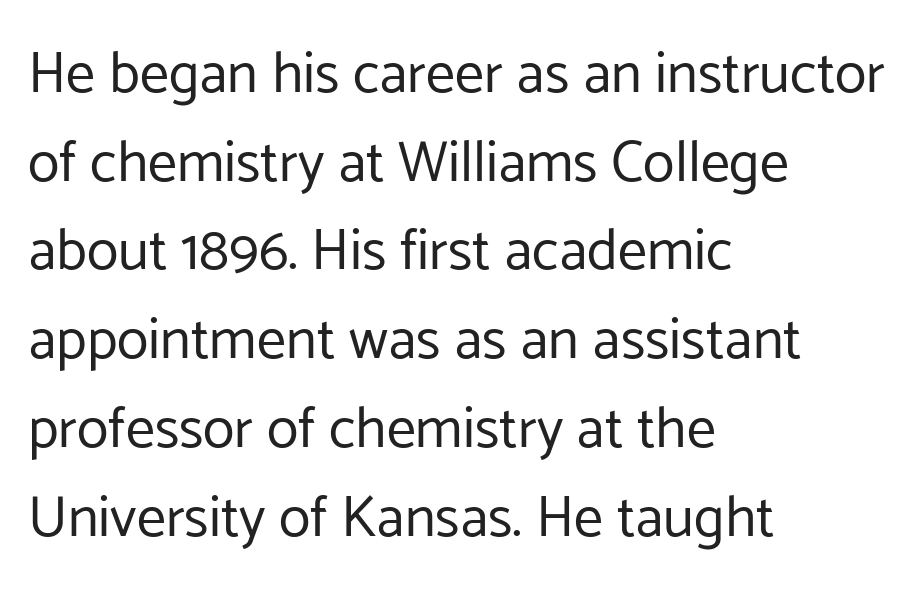
{"serif": "no", "italic": "no", "bold": "no", "weight": "regular", "width": "normal", "stroke_contrast": "low", "x_height": "medium", "monospaced": "no", "underline": "no", "align": "left", "line_spacing": "normal", "line_spacing_ratio": 1.53, "letter_spacing": "normal", "letter_spacing_em": 0.0, "glyph_px": 58}
